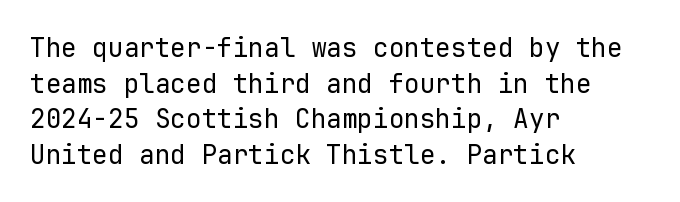
The line texture is even and compact thanks to regular tracking. Honestly, the row spacing looks completely unremarkable. Every row of glyphs begins at an identical x-position on the left. The letters stand straight up with perfectly vertical stems. Stroke thickness stays within the range of a standard reading face or lighter. Unmarked baselines from the first word to the last.
